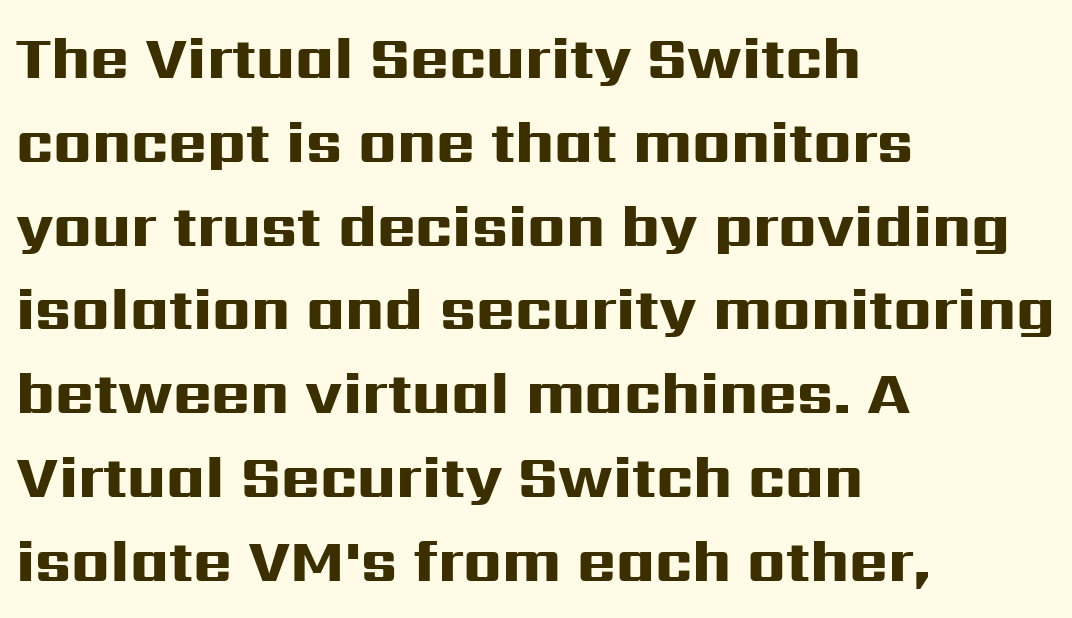
Q: Is the text bold? A: Yes.
Q: Is the text italic (slanted)? A: No, it is upright.
Q: Is the typeface a serif or a sans-serif typeface? A: Sans-serif.
Q: Is the text underlined? A: No.
Q: How is the paragraph aligned? A: Left-aligned.
Q: Is the spacing between letters normal or unusually wide? A: Normal.
Q: Is the spacing between lines tight, normal or loose? A: Normal.
Q: Width (condensed, normal, or wide)? A: Wide.
Q: Stroke contrast? A: High.
Q: x-height? A: Medium.
Q: Monospaced? A: No.
